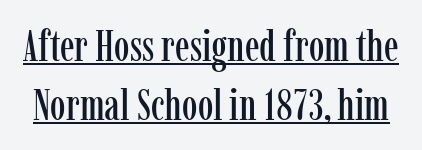
The image shows 44 px condensed serif type, upright; set normal line spacing (1.33x), normal letter spacing, underlined; low stroke contrast and a medium x-height.
